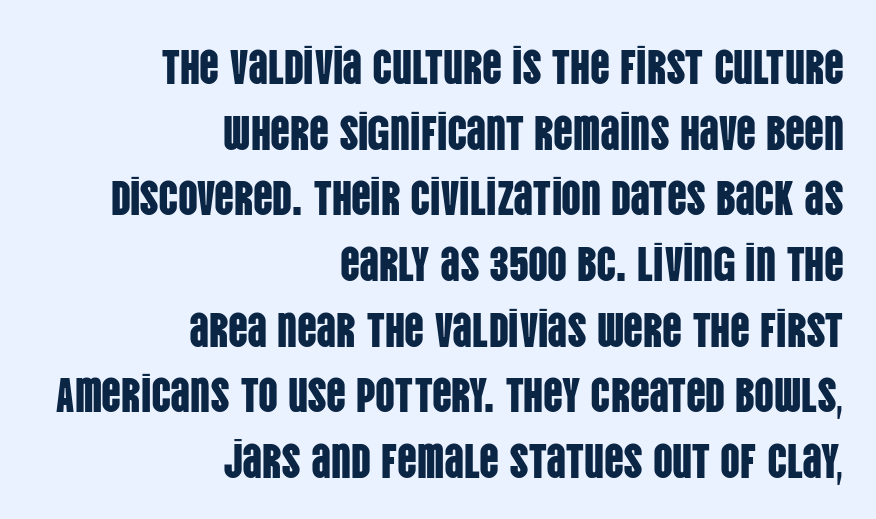
{"serif": "no", "italic": "no", "width": "condensed", "stroke_contrast": "low", "x_height": "large", "monospaced": "no", "underline": "no", "align": "right", "line_spacing": "normal", "line_spacing_ratio": 1.34, "letter_spacing": "normal", "letter_spacing_em": 0.0, "glyph_px": 49}
